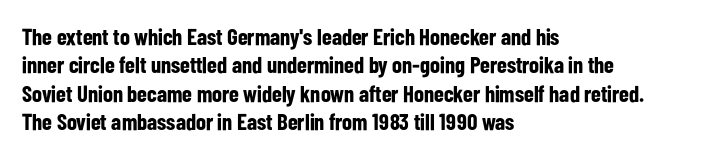
Q: Is the text bold? A: Yes.
Q: Is the text italic (slanted)? A: No, it is upright.
Q: Is the text underlined? A: No.
Q: How is the paragraph aligned? A: Left-aligned.
Q: Is the spacing between letters normal or unusually wide? A: Normal.
